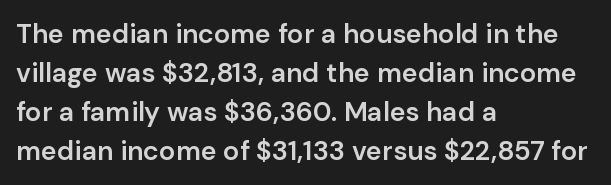
The image shows 27 px text type, upright; set left-aligned, normal line spacing (1.44x), normal letter spacing, not underlined.
